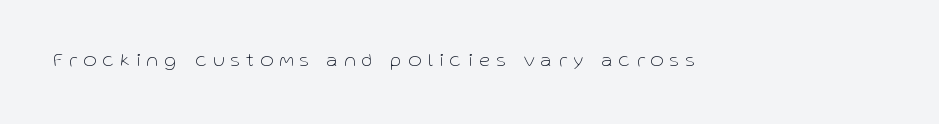
The image shows 20 px text type, upright; set unusually wide letter spacing (+0.33 em), not underlined.
